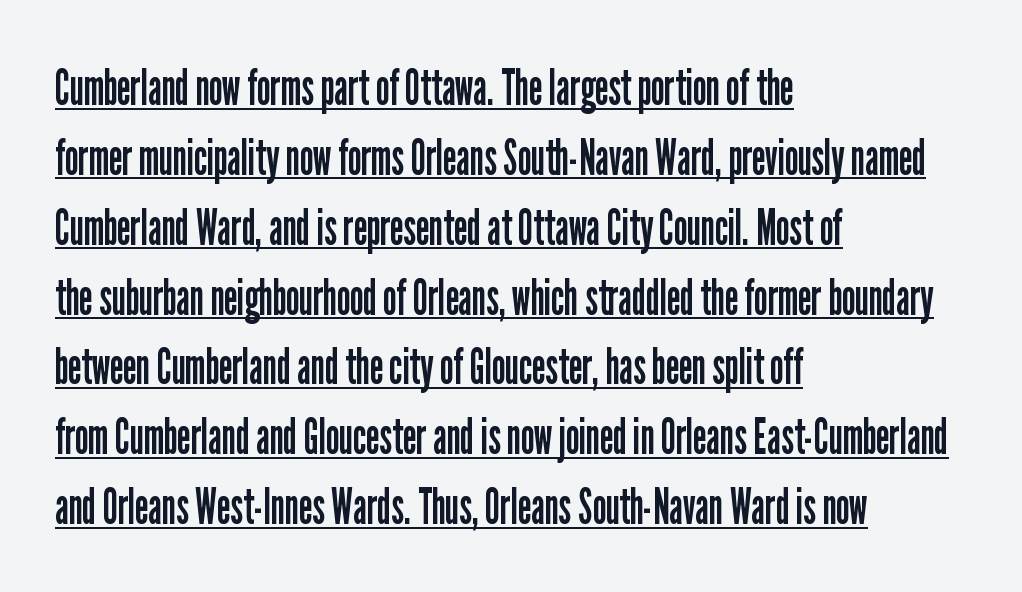
{"serif": "no", "italic": "no", "bold": "no", "weight": "regular", "width": "condensed", "stroke_contrast": "low", "x_height": "medium", "monospaced": "no", "underline": "yes", "align": "left", "line_spacing": "normal", "line_spacing_ratio": 1.37, "letter_spacing": "normal", "letter_spacing_em": 0.0, "glyph_px": 51}
